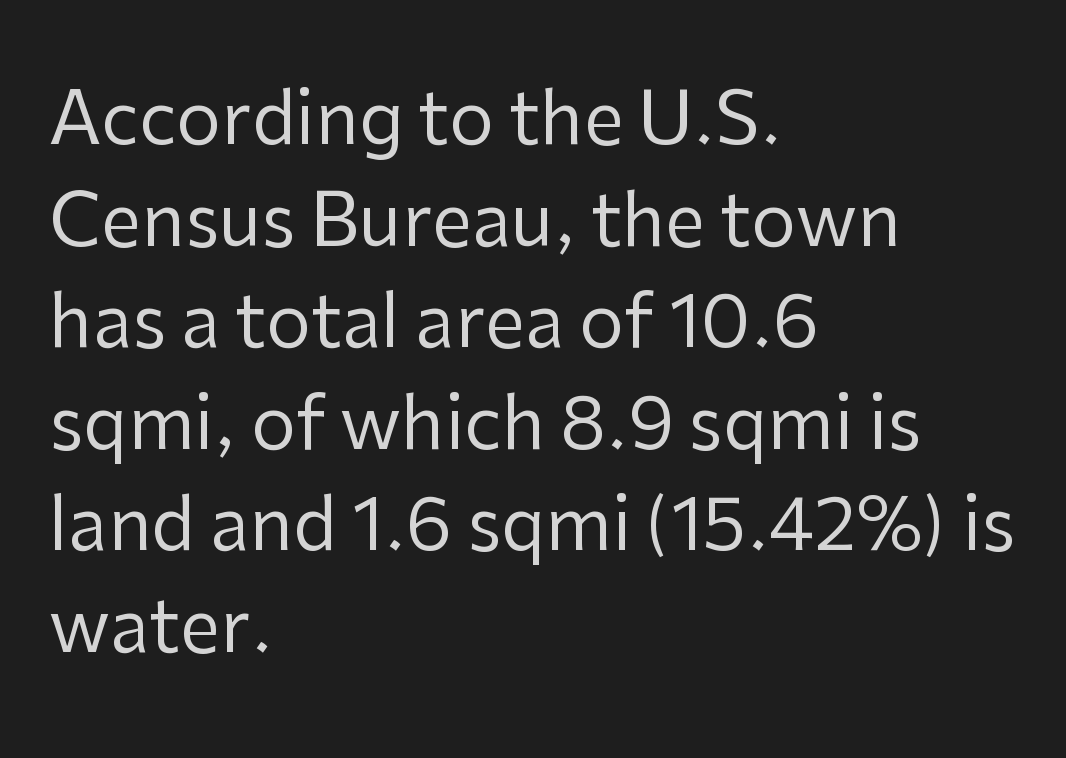
Q: Is the text bold? A: No.
Q: Is the text italic (slanted)? A: No, it is upright.
Q: Is the typeface a serif or a sans-serif typeface? A: Sans-serif.
Q: Is the text underlined? A: No.
Q: How is the paragraph aligned? A: Left-aligned.
Q: Is the spacing between letters normal or unusually wide? A: Normal.
Q: Is the spacing between lines tight, normal or loose? A: Normal.
Q: Width (condensed, normal, or wide)? A: Normal.
Q: Stroke contrast? A: Low.
Q: x-height? A: Medium.
Q: Monospaced? A: No.
